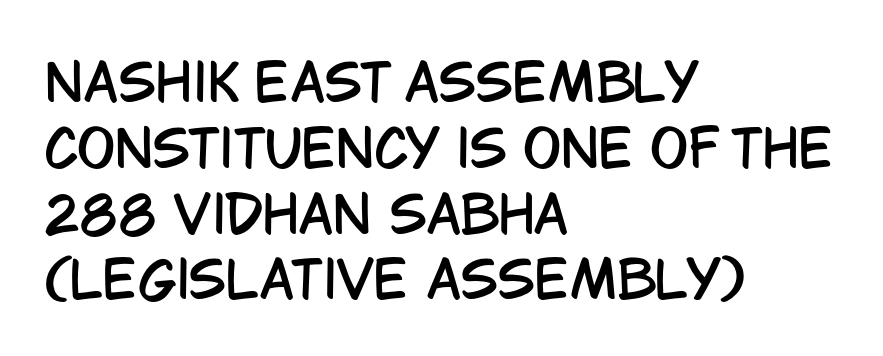
The image shows 51 px condensed sans-serif type, upright; set left-aligned, normal line spacing (1.29x), normal letter spacing, not underlined; low stroke contrast and a large x-height.
